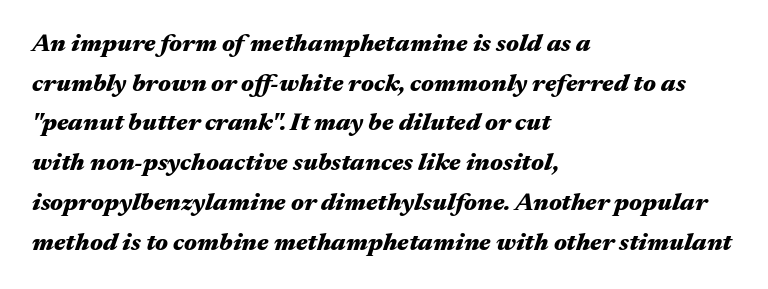
The image shows 25 px bold type, italic (leaning right); set left-aligned, normal line spacing (1.59x), normal letter spacing, not underlined.
